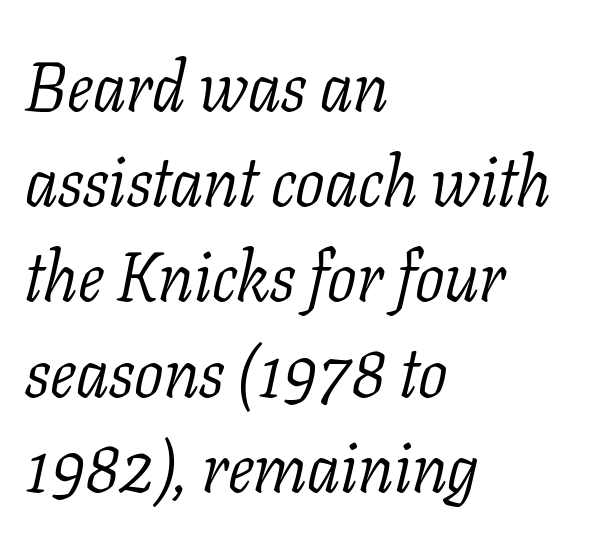
{"serif": "yes", "italic": "yes", "lean": "right", "slant_degrees": 11, "bold": "no", "weight": "light", "width": "normal", "stroke_contrast": "low", "x_height": "medium", "monospaced": "no", "underline": "no", "align": "left", "line_spacing": "normal", "line_spacing_ratio": 1.38, "letter_spacing": "normal", "letter_spacing_em": 0.0, "glyph_px": 69}
